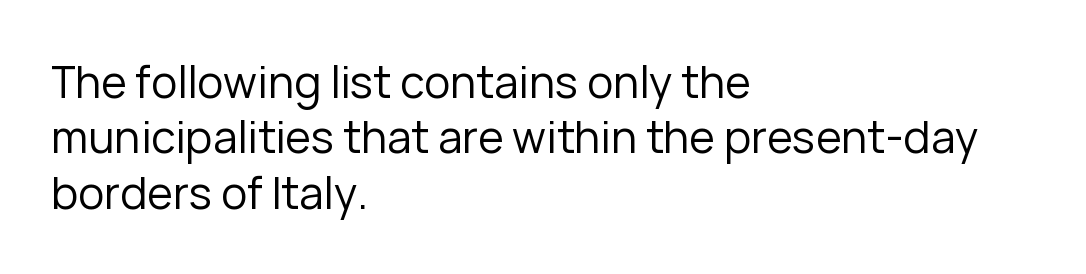
The image shows 44 px regular-weight sans-serif type, upright; set left-aligned, normal line spacing (1.26x), normal letter spacing, not underlined; low stroke contrast and a medium x-height.
